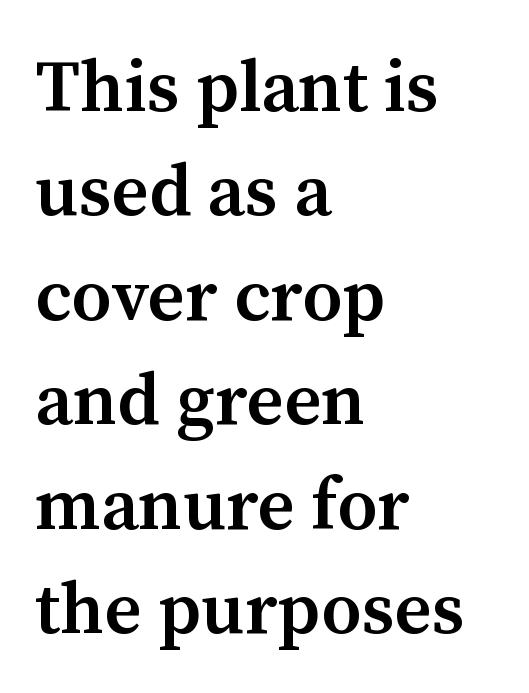
Q: Is the text bold? A: Semi-bold.
Q: Is the text italic (slanted)? A: No, it is upright.
Q: Is the typeface a serif or a sans-serif typeface? A: Serif.
Q: Is the text underlined? A: No.
Q: How is the paragraph aligned? A: Left-aligned.
Q: Is the spacing between letters normal or unusually wide? A: Normal.
Q: Is the spacing between lines tight, normal or loose? A: Normal.
Q: Width (condensed, normal, or wide)? A: Normal.
Q: Stroke contrast? A: Medium.
Q: x-height? A: Medium.
Q: Monospaced? A: No.
